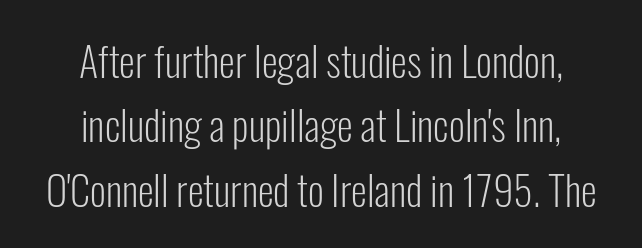
The image shows 41 px light, condensed sans-serif type, upright; set centered, normal line spacing (1.57x), normal letter spacing, not underlined; low stroke contrast and a medium x-height.
